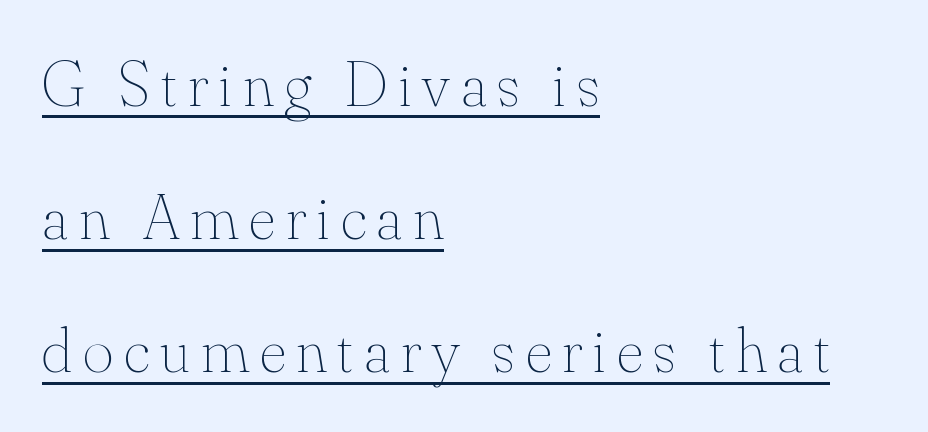
{"italic": "no", "bold": "no", "weight": "thin", "width": "normal", "stroke_contrast": "medium", "x_height": "small", "monospaced": "no", "underline": "yes", "align": "left", "line_spacing": "loose", "line_spacing_ratio": 2.05, "glyph_px": 65}
